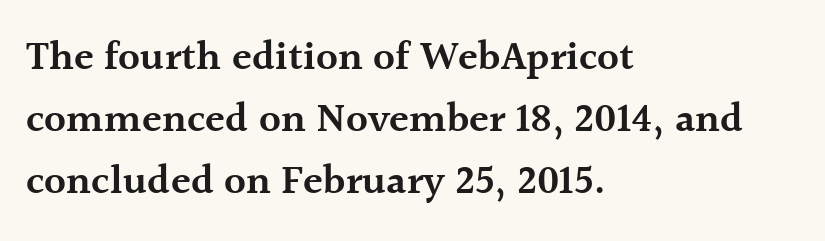
The gaps between neighbouring characters are ordinary and unremarkable. Heft: intermediate — a semibold. Is this a fixed-width face? No — the glyphs have proportional, varying widths. The passage shown stacks its lines at a standard gap. The lines are quadded left.
